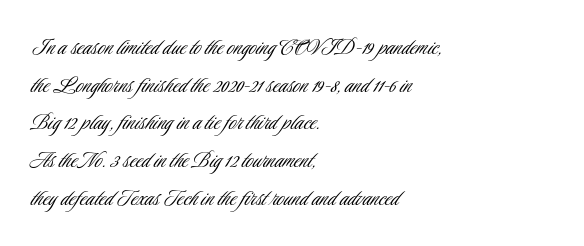
Q: Is the text bold? A: No.
Q: Is the text italic (slanted)? A: Yes.
Q: Is the text underlined? A: No.
Q: How is the paragraph aligned? A: Left-aligned.
Q: Is the spacing between letters normal or unusually wide? A: Normal.
Q: Is the spacing between lines tight, normal or loose? A: Normal.
